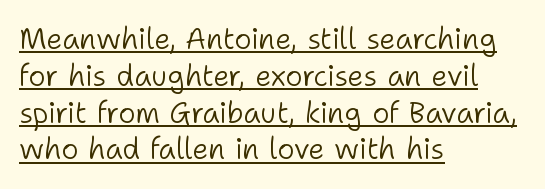
{"serif": "no", "italic": "no", "bold": "no", "weight": "light", "width": "normal", "stroke_contrast": "low", "x_height": "medium", "monospaced": "no", "underline": "yes", "align": "left", "line_spacing": "normal", "line_spacing_ratio": 1.27, "letter_spacing": "normal", "letter_spacing_em": 0.0, "glyph_px": 29}
